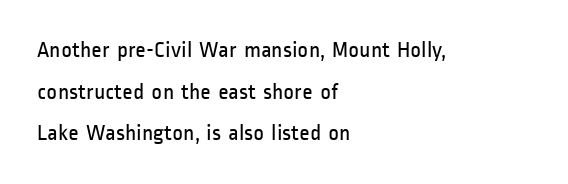
The image shows 23 px text type, upright; set left-aligned, line spacing 1.81x, normal letter spacing, not underlined.
